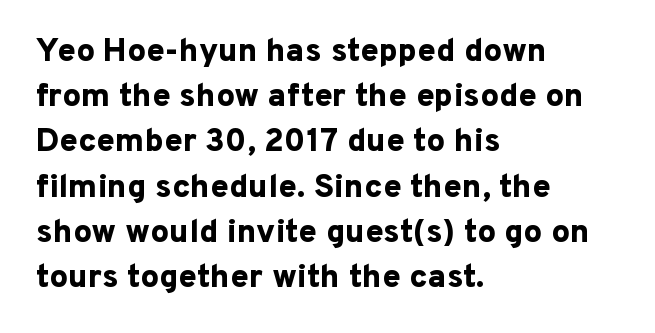
The image shows 33 px bold sans-serif type, upright; set left-aligned, normal line spacing (1.37x), normal letter spacing, not underlined; low stroke contrast and a medium x-height.
